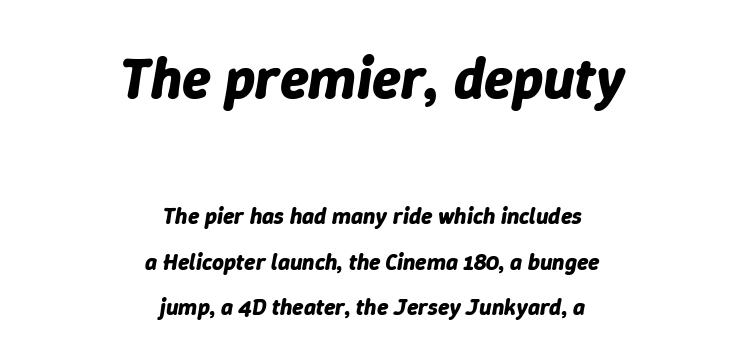
The image shows 58 px bold type, italic (leaning right); set centered, loose line spacing (1.98x), normal letter spacing, not underlined; the first (top) block is 2.52x larger; low stroke contrast and a medium x-height.
